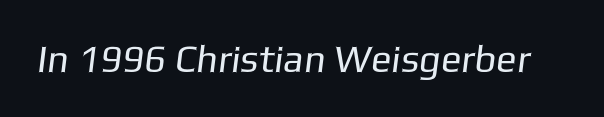
Q: Is the text bold? A: No.
Q: Is the typeface a serif or a sans-serif typeface? A: Sans-serif.
Q: Is the text underlined? A: No.
Q: Is the spacing between letters normal or unusually wide? A: Normal.
Q: Width (condensed, normal, or wide)? A: Normal.
Q: Stroke contrast? A: Low.
Q: x-height? A: Medium.
Q: Monospaced? A: No.
